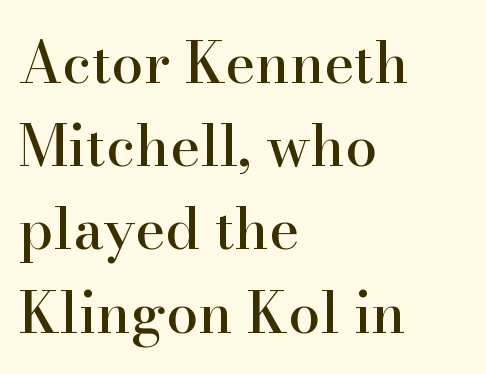
Q: Is the text italic (slanted)? A: No, it is upright.
Q: Is the typeface a serif or a sans-serif typeface? A: Serif.
Q: Is the text underlined? A: No.
Q: How is the paragraph aligned? A: Left-aligned.
Q: Is the spacing between letters normal or unusually wide? A: Normal.
Q: Is the spacing between lines tight, normal or loose? A: Normal.
Q: Width (condensed, normal, or wide)? A: Normal.
Q: Stroke contrast? A: High.
Q: x-height? A: Small.
Q: Monospaced? A: No.
